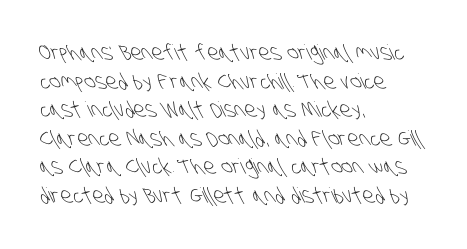
Q: Is the text bold? A: No.
Q: Is the text underlined? A: No.
Q: How is the paragraph aligned? A: Left-aligned.
Q: Is the spacing between letters normal or unusually wide? A: Normal.
Q: Is the spacing between lines tight, normal or loose? A: Normal.
